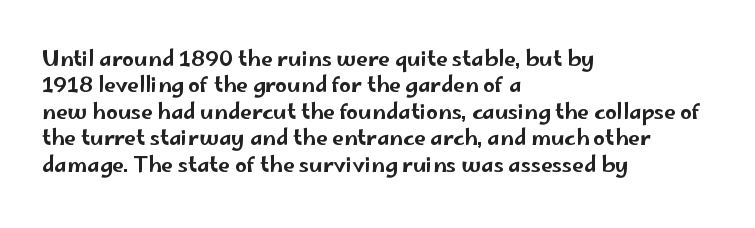
Is there much room between lines? A standard amount, neither cramped nor airy. The line texture is even and compact thanks to regular tracking. In terms of posture, this sample is upright. The paragraph has a hard left edge and a soft right edge. The strip under each line holds only bare page.
